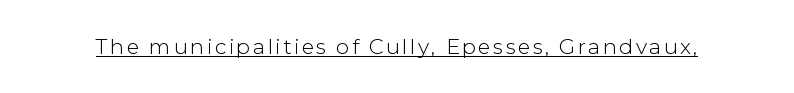
The image shows 21 px text type, upright; set underlined.
